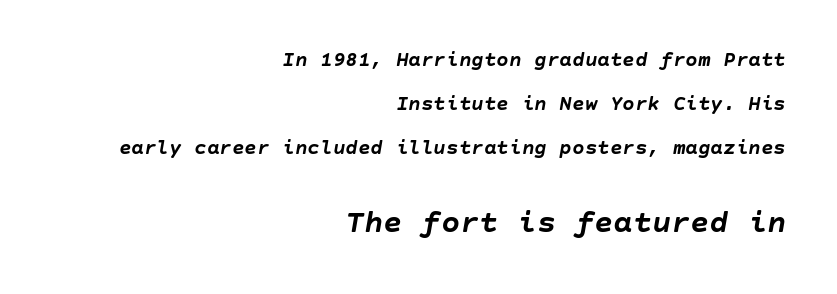
{"italic": "yes", "lean": "right", "slant_degrees": 10, "bold": "yes", "weight": "semibold", "width": "normal", "stroke_contrast": "low", "x_height": "large", "underline": "no", "align": "right", "line_spacing": "loose", "line_spacing_ratio": 2.1, "letter_spacing": "normal", "letter_spacing_em": 0.0, "larger_block": "second", "size_ratio": 1.52, "glyph_px": 32}
